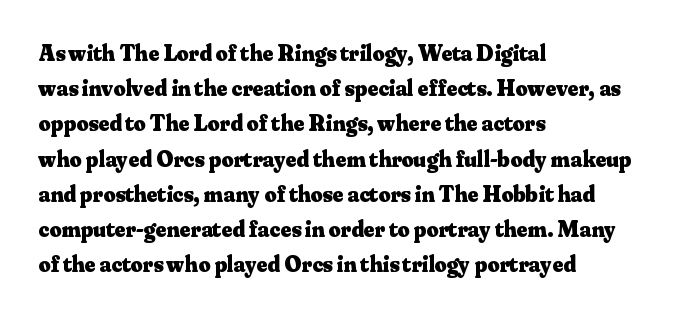
Q: Is the text bold? A: Yes.
Q: Is the text italic (slanted)? A: No, it is upright.
Q: Is the text underlined? A: No.
Q: How is the paragraph aligned? A: Left-aligned.
Q: Is the spacing between letters normal or unusually wide? A: Normal.
Q: Is the spacing between lines tight, normal or loose? A: Normal.
